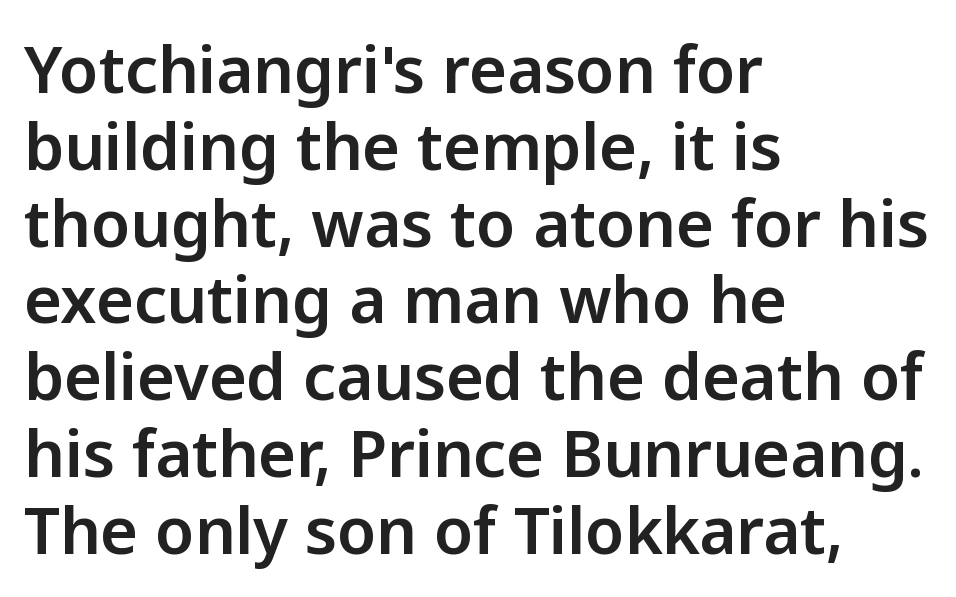
The image shows 64 px sans-serif type, upright; set left-aligned, line spacing 1.2x, normal letter spacing, not underlined; low stroke contrast and a medium x-height.
